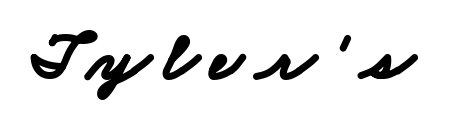
The image shows 69 px bold, wide sans-serif type; set not underlined; low stroke contrast and a small x-height.
